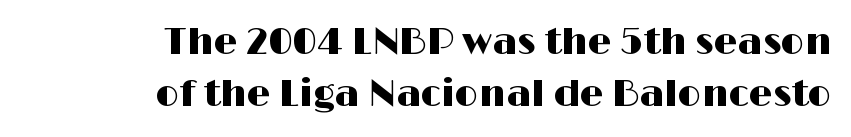
{"serif": "no", "italic": "no", "width": "wide", "stroke_contrast": "high", "x_height": "medium", "monospaced": "no", "underline": "no", "align": "right", "line_spacing": "normal", "line_spacing_ratio": 1.4, "letter_spacing": "normal", "letter_spacing_em": 0.0, "glyph_px": 37}
